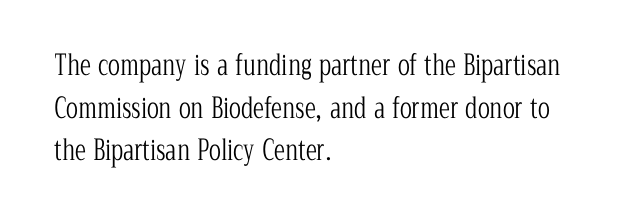
The image shows 28 px light, condensed serif type, upright; set left-aligned, normal line spacing (1.52x), normal letter spacing, not underlined; low stroke contrast and a medium x-height.
